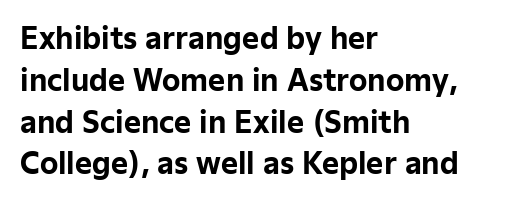
How would I describe the line gaps? Plain and ordinary. These lines are set flush left with a ragged right edge. A clean baseline with only descenders dipping below it. Every letter is thick-stroked: bold, no question.
